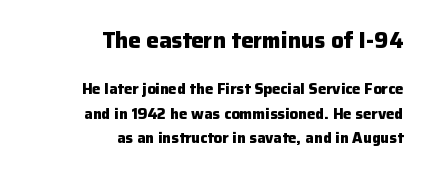
The image shows 22 px bold type, upright; set right-aligned, normal line spacing (1.62x), normal letter spacing, not underlined; the first (top) block is 1.47x larger.
